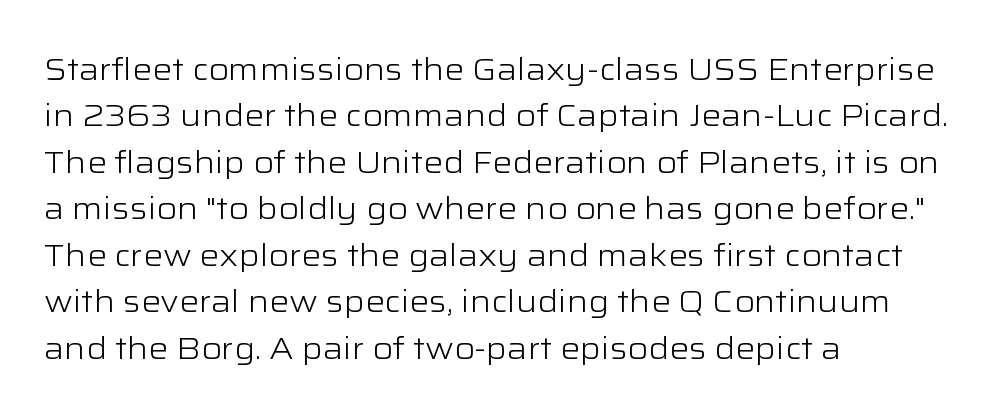
Character widths vary here, with narrow letters taking less room than wide ones. The text block is weighted toward the left margin, trailing off unevenly rightward. The foot of each line stays bare and open. Notice how descenders clear the ascenders below comfortably — that's standard leading.
